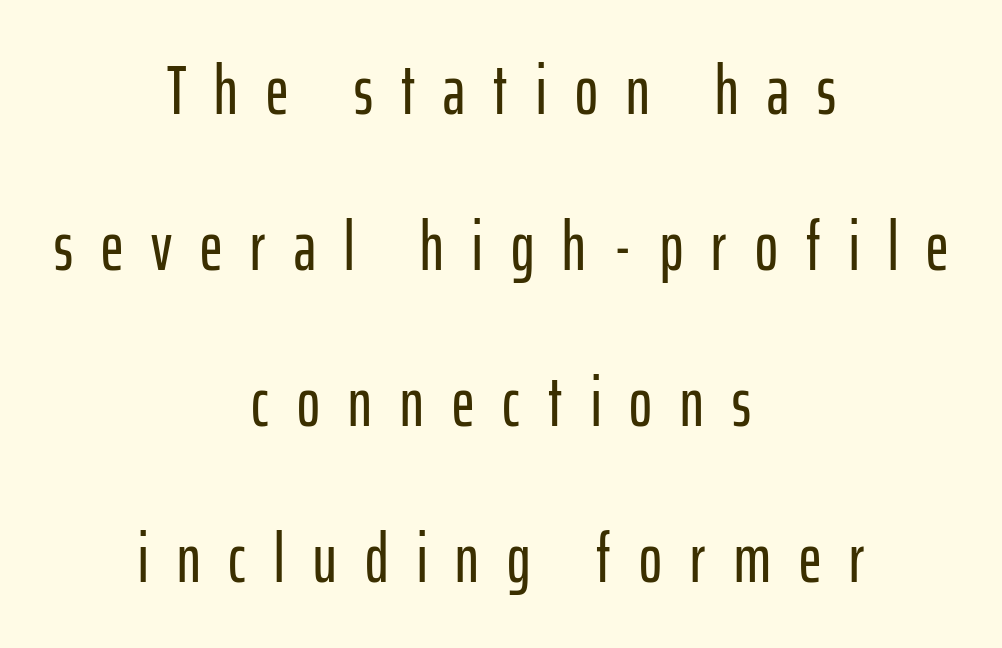
The image shows 69 px condensed sans-serif type, upright; set centered, loose line spacing (2.26x), unusually wide letter spacing (+0.41 em), not underlined; low stroke contrast and a medium x-height.
